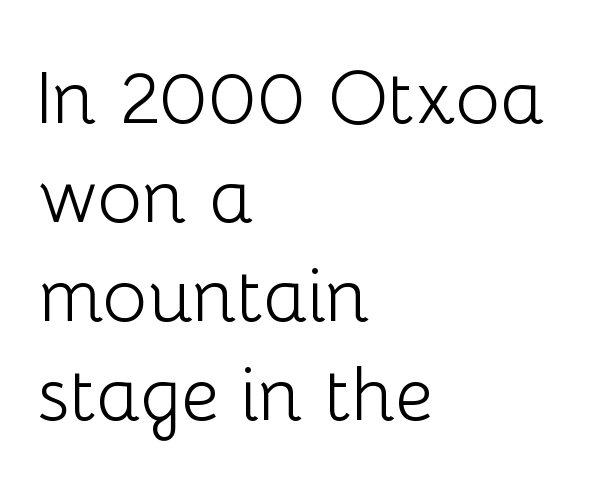
{"serif": "no", "italic": "no", "bold": "no", "weight": "light", "width": "normal", "stroke_contrast": "low", "x_height": "medium", "monospaced": "no", "underline": "no", "align": "left", "line_spacing": "normal", "line_spacing_ratio": 1.32, "letter_spacing": "normal", "letter_spacing_em": 0.0, "glyph_px": 75}
